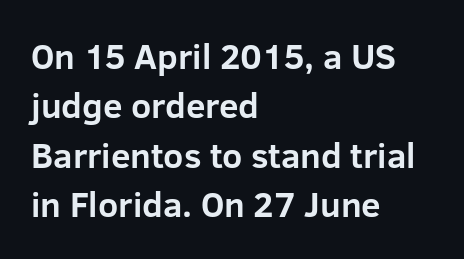
Q: Is the text bold? A: Yes.
Q: Is the text italic (slanted)? A: No, it is upright.
Q: Is the typeface a serif or a sans-serif typeface? A: Sans-serif.
Q: Is the text underlined? A: No.
Q: How is the paragraph aligned? A: Left-aligned.
Q: Is the spacing between letters normal or unusually wide? A: Normal.
Q: Is the spacing between lines tight, normal or loose? A: Normal.
Q: Width (condensed, normal, or wide)? A: Normal.
Q: Stroke contrast? A: Low.
Q: x-height? A: Medium.
Q: Monospaced? A: No.
